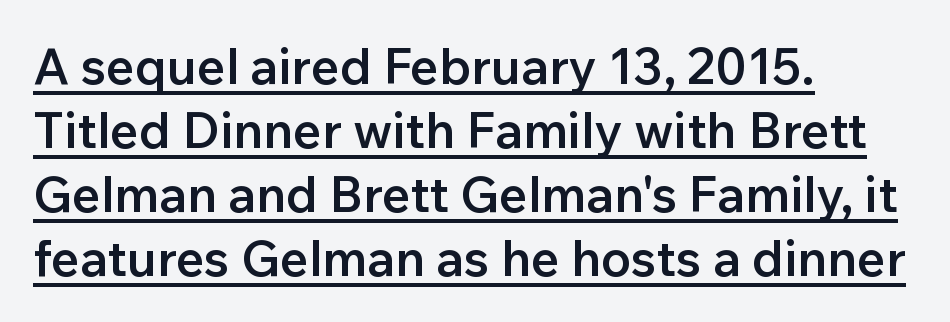
The image shows 50 px semibold sans-serif type, upright; set left-aligned, normal line spacing (1.28x), normal letter spacing, underlined; low stroke contrast and a medium x-height.
